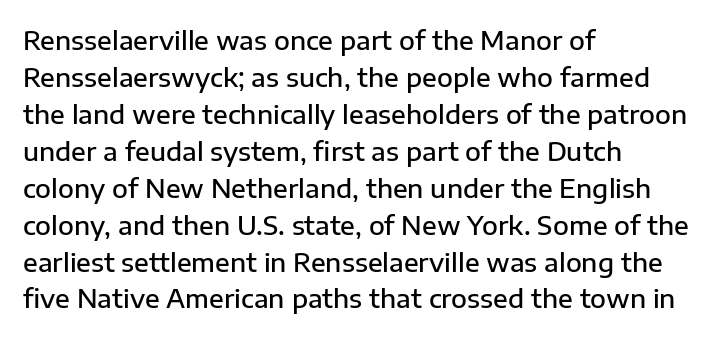
Q: Is the text bold? A: Semi-bold.
Q: Is the text italic (slanted)? A: No, it is upright.
Q: Is the text underlined? A: No.
Q: How is the paragraph aligned? A: Left-aligned.
Q: Is the spacing between letters normal or unusually wide? A: Normal.
Q: Is the spacing between lines tight, normal or loose? A: Normal.
